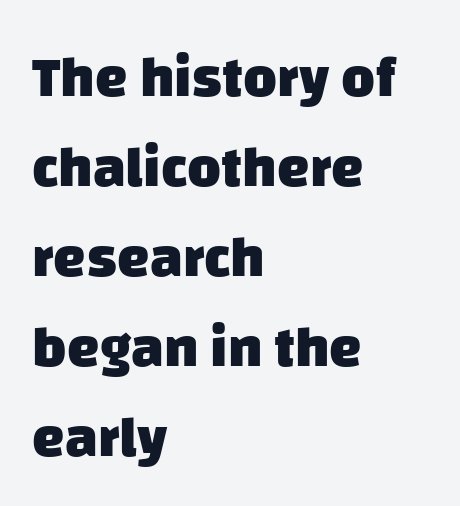
{"serif": "no", "bold": "yes", "weight": "heavy", "width": "normal", "stroke_contrast": "low", "x_height": "large", "monospaced": "no", "underline": "no", "align": "left", "line_spacing": "normal", "line_spacing_ratio": 1.55, "letter_spacing": "normal", "letter_spacing_em": 0.0, "glyph_px": 58}
